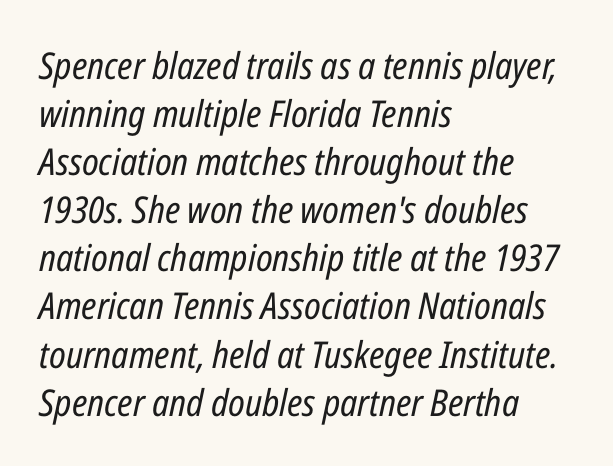
Q: Is the text bold? A: No.
Q: Is the text italic (slanted)? A: Yes, it leans right by about 12 degrees.
Q: Is the text underlined? A: No.
Q: How is the paragraph aligned? A: Left-aligned.
Q: Is the spacing between letters normal or unusually wide? A: Normal.
Q: Is the spacing between lines tight, normal or loose? A: Normal.
Q: Width (condensed, normal, or wide)? A: Condensed.
Q: Stroke contrast? A: Low.
Q: x-height? A: Medium.
Q: Monospaced? A: No.
